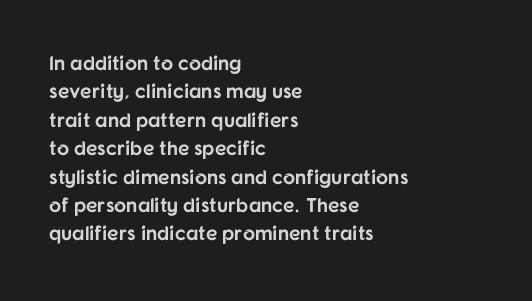
Q: Is the text bold? A: Yes.
Q: Is the text italic (slanted)? A: No, it is upright.
Q: Is the text underlined? A: No.
Q: How is the paragraph aligned? A: Left-aligned.
Q: Is the spacing between letters normal or unusually wide? A: Normal.
Q: Is the spacing between lines tight, normal or loose? A: Normal.
